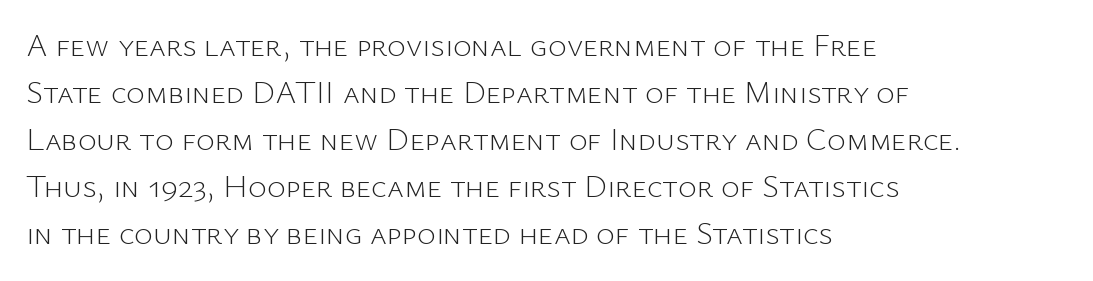
The image shows 32 px light sans-serif type, upright; set left-aligned, normal line spacing (1.47x), normal letter spacing, not underlined; low stroke contrast and a medium x-height.
